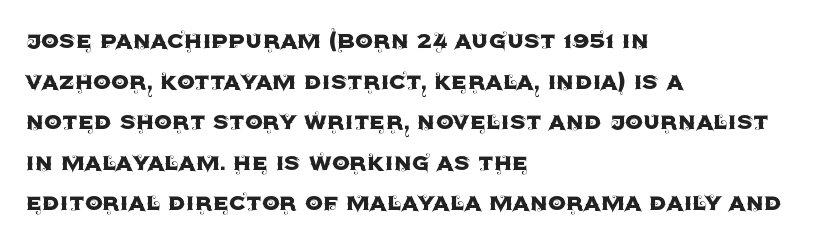
This sample uses an upright cut, with every glyph sitting square on the baseline. Leading matches the norm, producing a regular column. This is sans-serif lettering, the kind often seen on screens and signage. Each line starts at the same left margin while the right side varies. Spacing verdict: proportional, widths tailored to each character. Underline: absent.
